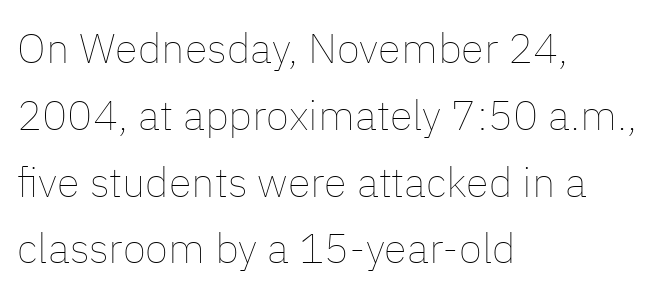
The image shows 42 px thin type, upright; set left-aligned, normal line spacing (1.59x), normal letter spacing, not underlined; low stroke contrast and a medium x-height.
